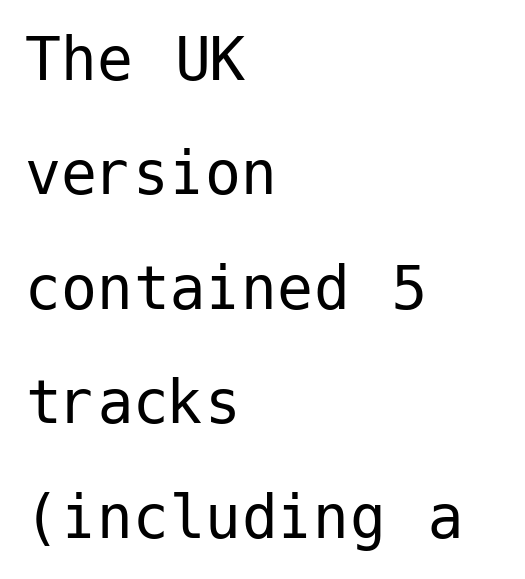
Honestly, the row spacing looks completely unremarkable. Weight: regular or lighter. The lines in this sample share a left origin and differ only in where they stop. Notice how the stems are strictly vertical — no italics here.
